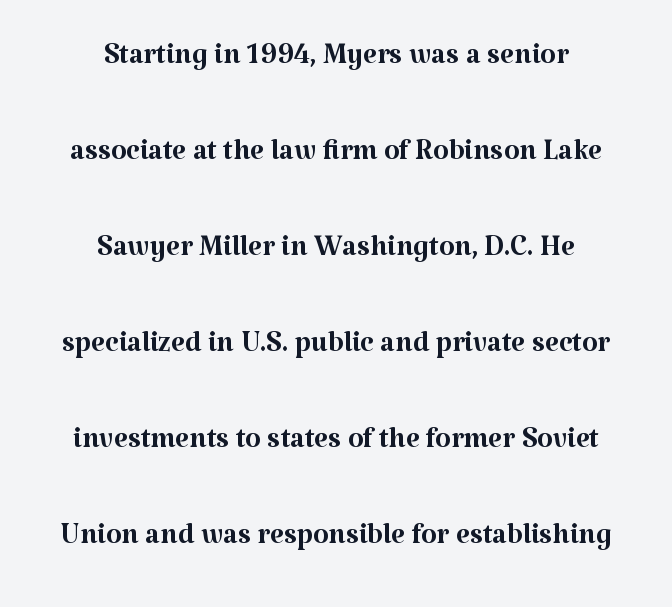
Letter spacing: default. You can tell it's not italic because the verticals are truly vertical. Note the varied advance widths — an 'i' is clearly narrower than an 'm'. The strokes carry an ordinary text weight at most. Plain, unruled lines of type.
